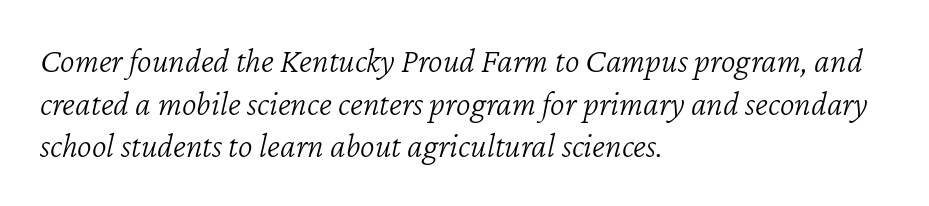
The image shows 35 px light type, italic (leaning right); set left-aligned, line spacing 1.22x, normal letter spacing, not underlined; low stroke contrast and a medium x-height.
